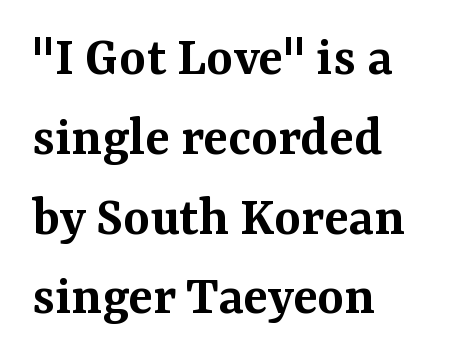
The image shows 57 px semibold serif type, upright; set left-aligned, normal line spacing (1.4x), normal letter spacing, not underlined; medium stroke contrast and a medium x-height.
